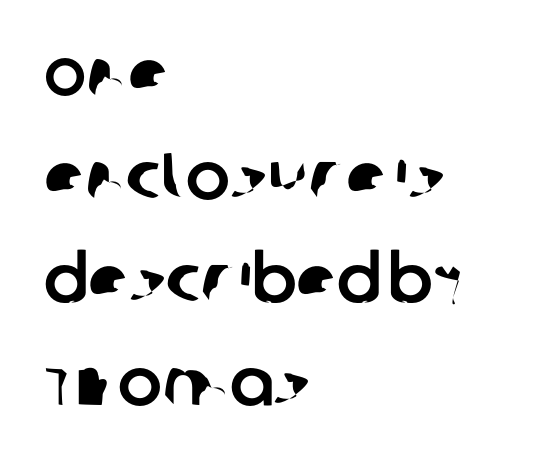
Q: Is the typeface a serif or a sans-serif typeface? A: Sans-serif.
Q: Is the text underlined? A: No.
Q: How is the paragraph aligned? A: Left-aligned.
Q: Is the spacing between letters normal or unusually wide? A: Normal.
Q: Is the spacing between lines tight, normal or loose? A: Normal.
Q: Width (condensed, normal, or wide)? A: Normal.
Q: Stroke contrast? A: Low.
Q: x-height? A: Large.
Q: Monospaced? A: No.
